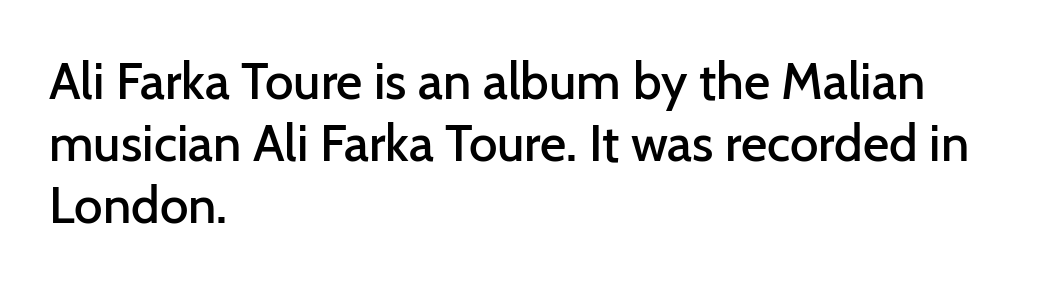
The image shows 51 px semibold sans-serif type, upright; set left-aligned, line spacing 1.22x, normal letter spacing, not underlined; low stroke contrast and a medium x-height.
